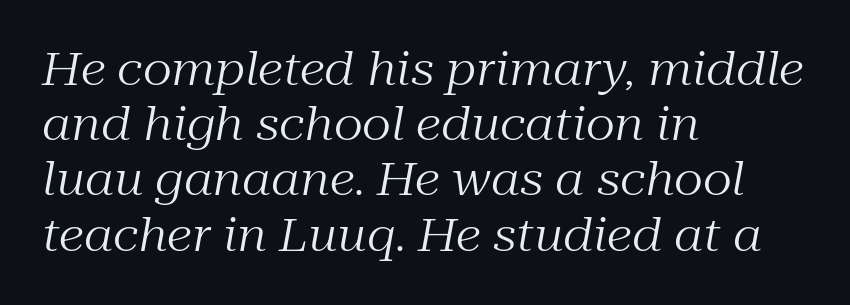
{"serif": "yes", "italic": "yes", "lean": "right", "slant_degrees": 10, "bold": "no", "weight": "regular", "width": "normal", "stroke_contrast": "medium", "x_height": "medium", "monospaced": "no", "underline": "no", "align": "left", "line_spacing_ratio": 1.2, "letter_spacing": "normal", "letter_spacing_em": 0.0, "glyph_px": 46}
